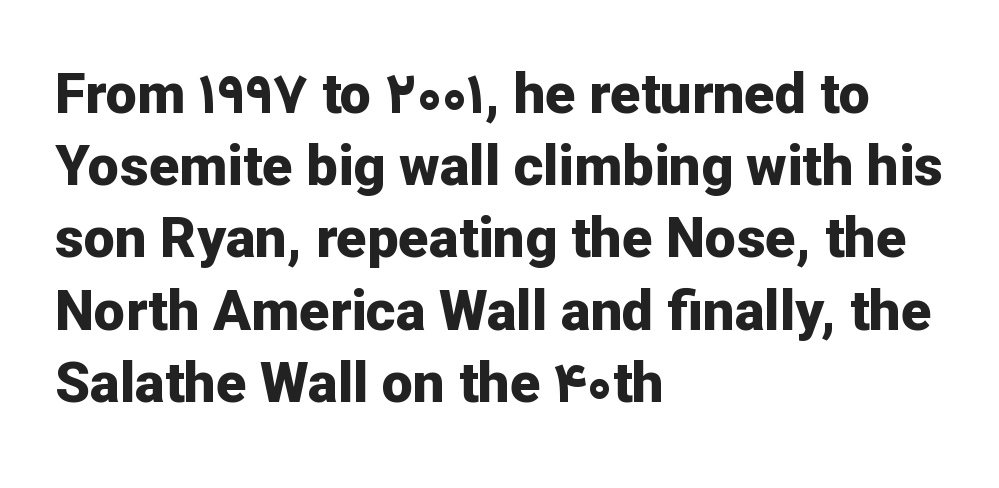
The image shows 56 px bold sans-serif type, upright; set left-aligned, normal line spacing (1.29x), normal letter spacing, not underlined; low stroke contrast and a medium x-height.
